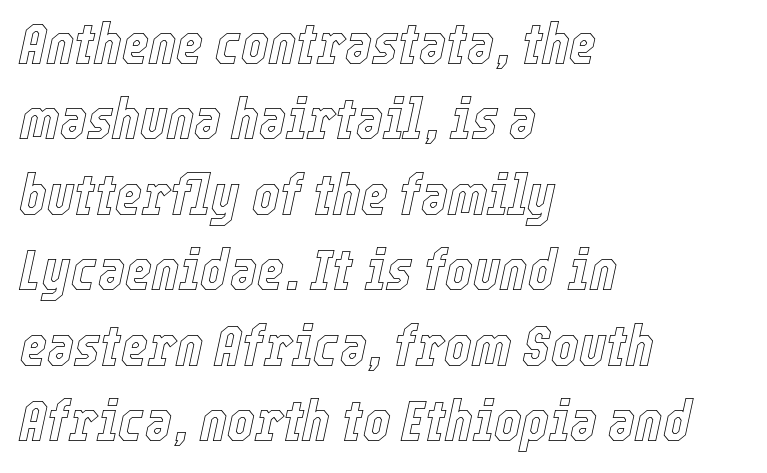
The text block is weighted toward the left margin, trailing off unevenly rightward. This sample has the flowing, uneven cadence of proportional lettering. The vertical gap from one line to the next is medium. Tall strokes in this sample are angled rather than plumb.
